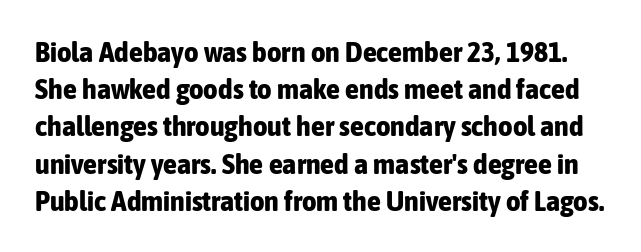
The leading is moderate, giving the passage an even texture. A typesetter would call this proportional, since set widths differ per character. Its strokes are broad and dark, the hallmark of bold type. Ascenders rise straight up at ninety degrees. Nobody touched the tracking dial on this one.
